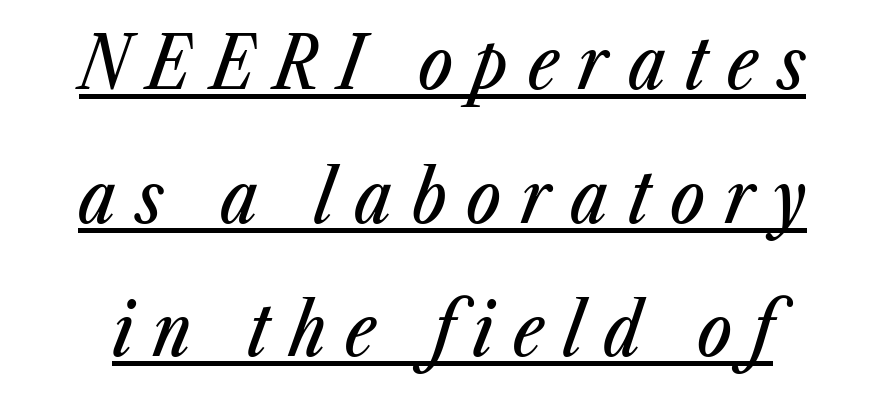
Like a heading marked for emphasis, these lines bear an underscore. This sample uses an oblique cut, with every glyph tilted off the vertical. The rendering inserts visible extra space after every character. Proportional: the letters do not fall into vertical columns.
